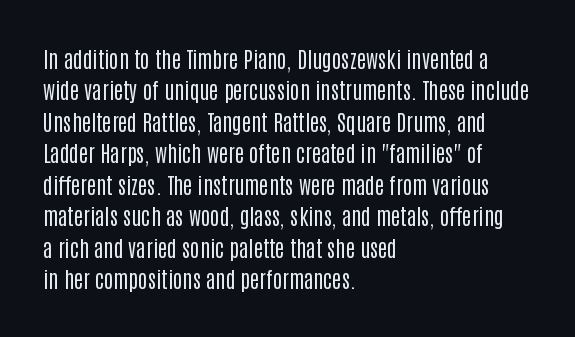
The line-height multiplier appears to be the usual default. The ragged edge is on the right, which tells us the setting is flush left. A typesetter would mark this as roman, not italic. This sample uses plain, unmodified letter spacing. No letter is thick-stroked: the sample isn't bold.
